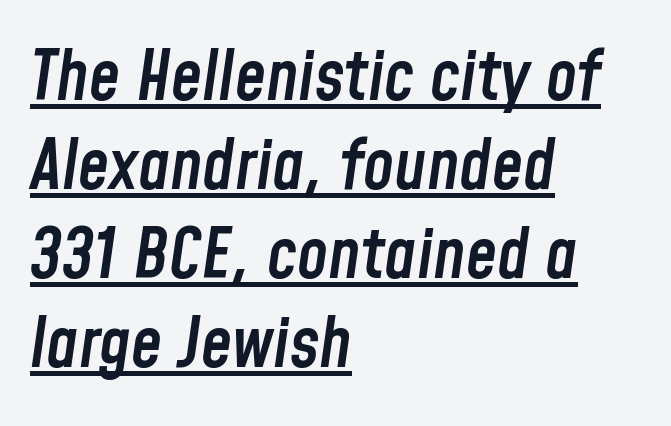
Q: Is the text bold? A: Semi-bold.
Q: Is the text italic (slanted)? A: Yes, it leans right by about 8 degrees.
Q: Is the text underlined? A: Yes.
Q: How is the paragraph aligned? A: Left-aligned.
Q: Is the spacing between letters normal or unusually wide? A: Normal.
Q: Is the spacing between lines tight, normal or loose? A: Normal.
Q: Width (condensed, normal, or wide)? A: Condensed.
Q: Stroke contrast? A: Low.
Q: x-height? A: Medium.
Q: Monospaced? A: No.
